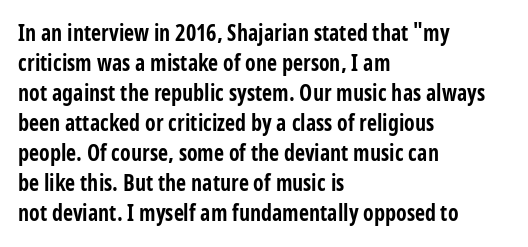
The image shows 22 px bold type, upright; set left-aligned, normal line spacing (1.36x), normal letter spacing, not underlined.
